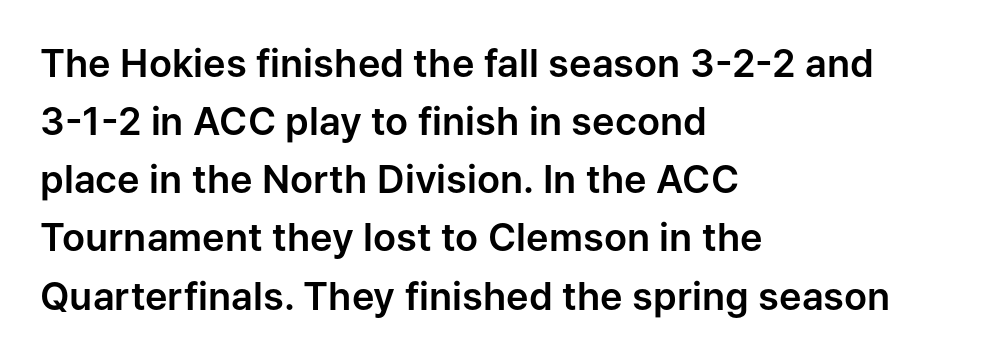
The image shows 38 px sans-serif type, upright; set left-aligned, normal line spacing (1.53x), normal letter spacing, not underlined; low stroke contrast and a medium x-height.
